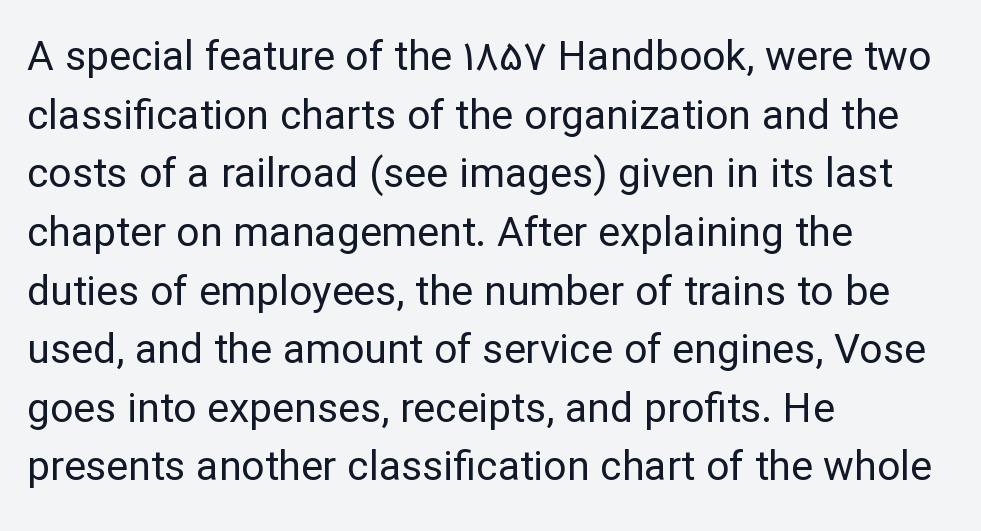
The typesetter chose a ragged-right arrangement here. The passage shown is typeset with a sans-serif family. Stems and bowls with no extra thickness — not bold. Letters rest on an invisible, unmarked baseline. Style check: upright.
